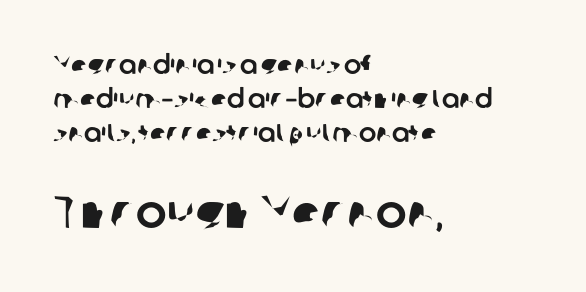
Q: Is the typeface a serif or a sans-serif typeface? A: Sans-serif.
Q: Is the text underlined? A: No.
Q: How is the paragraph aligned? A: Left-aligned.
Q: Is the spacing between letters normal or unusually wide? A: Normal.
Q: Is the spacing between lines tight, normal or loose? A: Normal.
Q: Which block of text is set in a larger size, the first (top) or the second (bottom)? A: The second (bottom) one.
Q: Width (condensed, normal, or wide)? A: Normal.
Q: Stroke contrast? A: Low.
Q: x-height? A: Medium.
Q: Monospaced? A: No.
